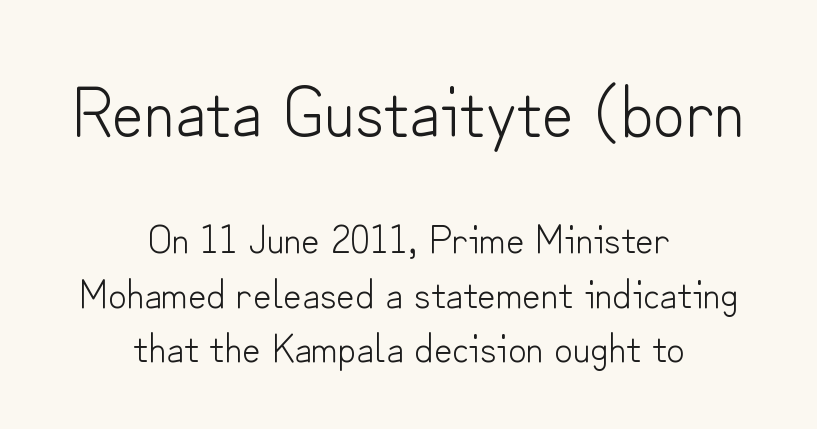
The image shows 70 px light sans-serif type, upright; set centered, normal line spacing (1.37x), normal letter spacing, not underlined; the first (top) block is 1.75x larger; low stroke contrast and a small x-height.
